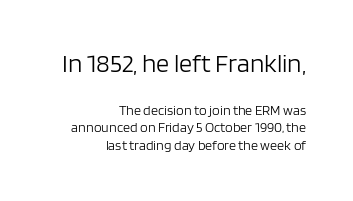
The passage shown is not underscored anywhere. Two sizes are in play, and the larger belongs to the first block. Every character sits straight up, as roman type does. Heft: none added — not bold. Does extra space separate the letters? No, they use regular spacing.
